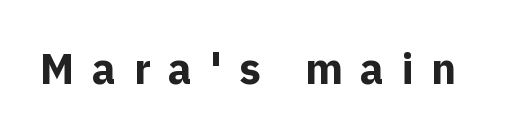
{"serif": "no", "italic": "no", "bold": "yes", "weight": "bold", "width": "normal", "x_height": "medium", "monospaced": "no", "underline": "no", "letter_spacing": "wide", "letter_spacing_em": 0.42, "glyph_px": 42}
